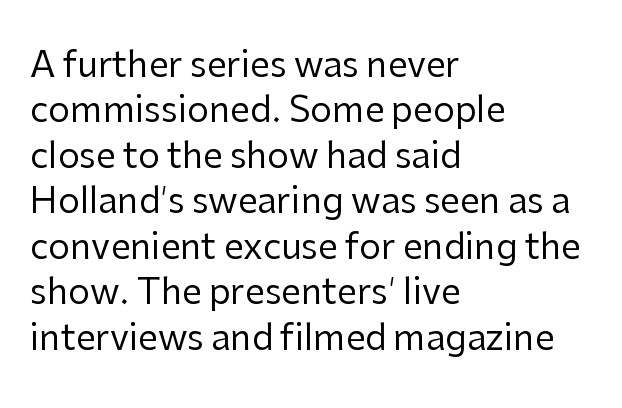
Vertical strokes here are truly vertical. A typesetter would label this face a sans. Character widths vary here, with narrow letters taking less room than wide ones. You could call the tracking neutral — neither tight nor loose. Weight: not bold — regular or lighter. Only glyphs here, with clear space below each row.
